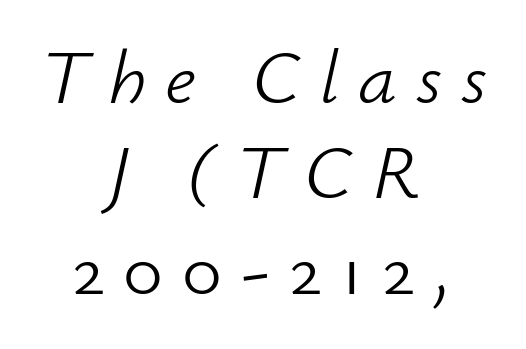
{"italic": "yes", "lean": "right", "slant_degrees": 12, "bold": "no", "weight": "light", "width": "normal", "stroke_contrast": "low", "x_height": "small", "monospaced": "no", "underline": "no", "align": "center", "line_spacing_ratio": 1.24, "letter_spacing": "wide", "letter_spacing_em": 0.25, "glyph_px": 77}
